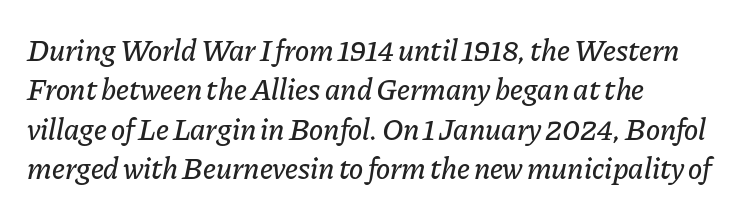
The image shows 30 px text type, italic (leaning right); set left-aligned, normal line spacing (1.31x), normal letter spacing, not underlined; low stroke contrast and a medium x-height.
